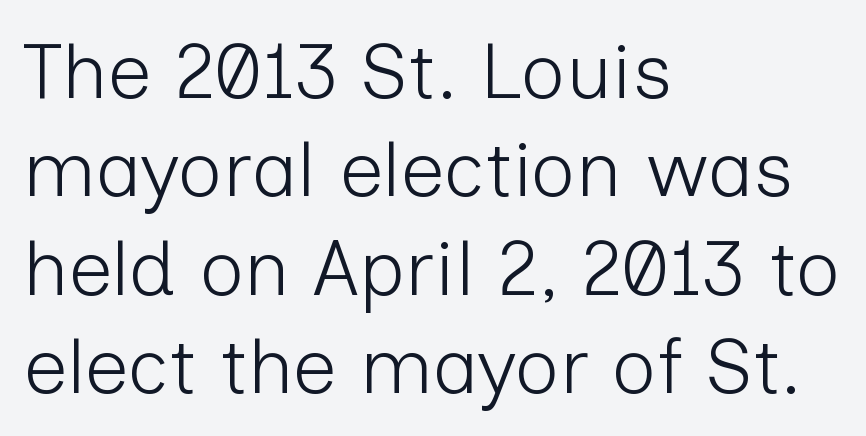
The image shows 78 px light sans-serif type, upright; set left-aligned, normal line spacing (1.26x), normal letter spacing, not underlined; low stroke contrast and a medium x-height.
